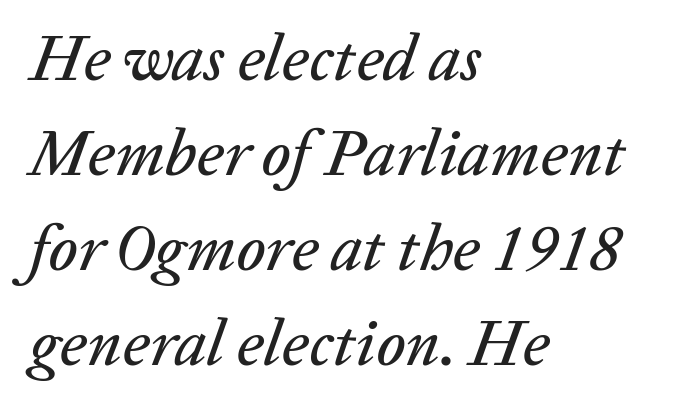
Spacing verdict: proportional, widths tailored to each character. Slant detected: the letters are inclined. A bare baseline throughout the passage. A classic flush-left, rag-right setting is used for this passage. Interline gaps are of average width in this sample. Honestly, the letter spacing is just normal — you wouldn't notice it.
